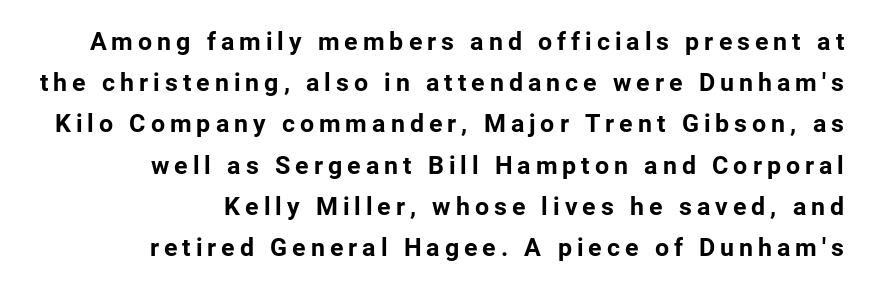
Q: Is the text bold? A: Yes.
Q: Is the text italic (slanted)? A: No, it is upright.
Q: Is the text underlined? A: No.
Q: How is the paragraph aligned? A: Right-aligned.
Q: Is the spacing between letters normal or unusually wide? A: Unusually wide.
Q: Is the spacing between lines tight, normal or loose? A: Normal.
